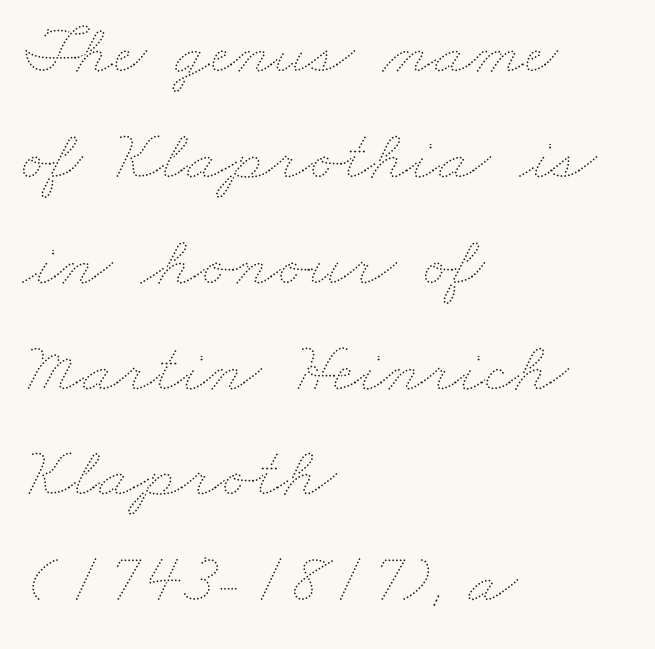
{"bold": "no", "weight": "thin", "width": "wide", "stroke_contrast": "medium", "x_height": "small", "monospaced": "no", "underline": "no", "align": "left", "line_spacing": "normal", "line_spacing_ratio": 1.47, "letter_spacing": "normal", "letter_spacing_em": 0.0, "glyph_px": 72}
